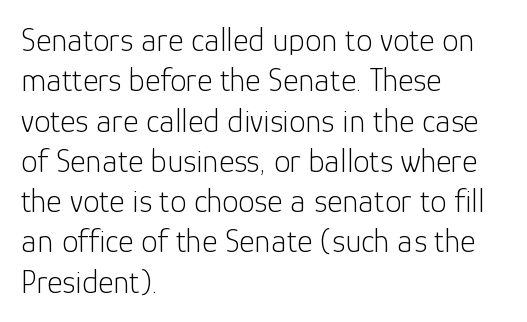
Which margin do the lines hug? The left one — the right edge is uneven. Rendered with straight, roman letterforms. The letters advance in unequal steps, a hallmark of proportional type. The type is set solid horizontally, with unmodified tracking.
